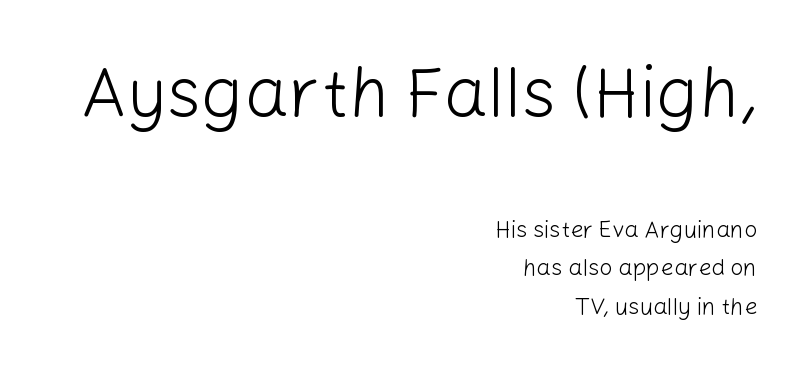
Q: Is the text bold? A: No.
Q: Is the text italic (slanted)? A: No, it is upright.
Q: Is the typeface a serif or a sans-serif typeface? A: Sans-serif.
Q: Is the text underlined? A: No.
Q: How is the paragraph aligned? A: Right-aligned.
Q: Is the spacing between letters normal or unusually wide? A: Normal.
Q: Is the spacing between lines tight, normal or loose? A: Normal.
Q: Which block of text is set in a larger size, the first (top) or the second (bottom)? A: The first (top) one.
Q: Width (condensed, normal, or wide)? A: Normal.
Q: Stroke contrast? A: Low.
Q: x-height? A: Medium.
Q: Monospaced? A: No.
